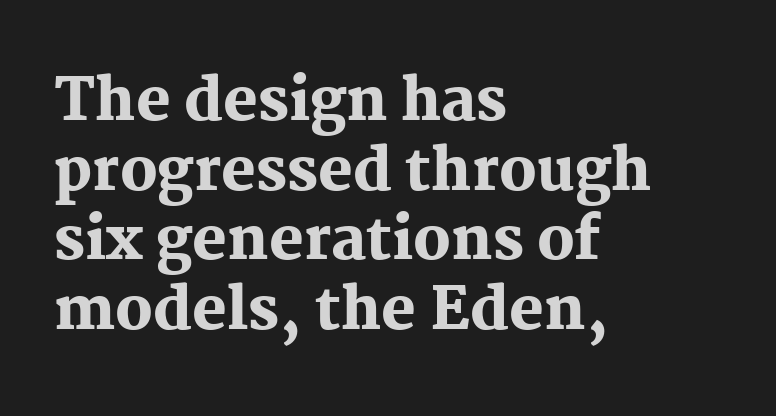
Letter spacing: default. Descenders are the only things crossing below the line. Do the letters lean? They stand straight. Set as a true bold cut, around the 700 mark. The font family rendered here belongs to the serif group.
